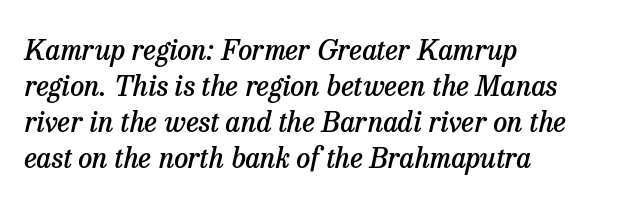
{"serif": "yes", "italic": "yes", "lean": "right", "slant_degrees": 13, "bold": "semi", "weight": "semibold", "width": "normal", "stroke_contrast": "low", "x_height": "medium", "monospaced": "no", "underline": "no", "align": "left", "line_spacing": "normal", "line_spacing_ratio": 1.28, "letter_spacing": "normal", "letter_spacing_em": 0.0, "glyph_px": 28}
